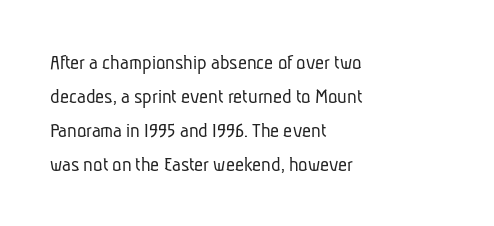
{"bold": "no", "underline": "no", "align": "left", "line_spacing": "normal", "line_spacing_ratio": 1.54, "letter_spacing": "normal", "letter_spacing_em": 0.0, "glyph_px": 22}
